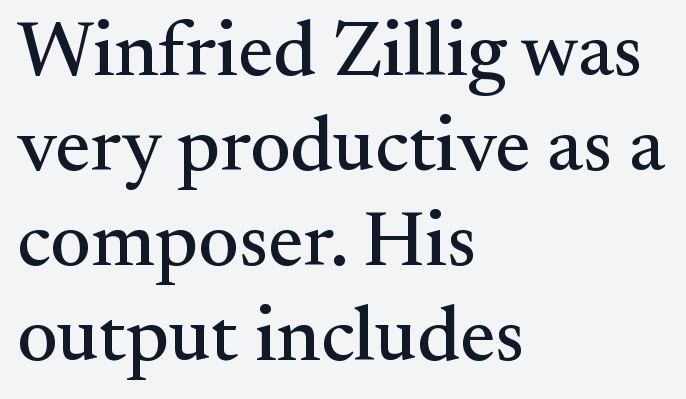
{"serif": "yes", "italic": "no", "width": "normal", "stroke_contrast": "medium", "x_height": "small", "monospaced": "no", "underline": "no", "align": "left", "line_spacing_ratio": 1.22, "letter_spacing": "normal", "letter_spacing_em": 0.0, "glyph_px": 78}
